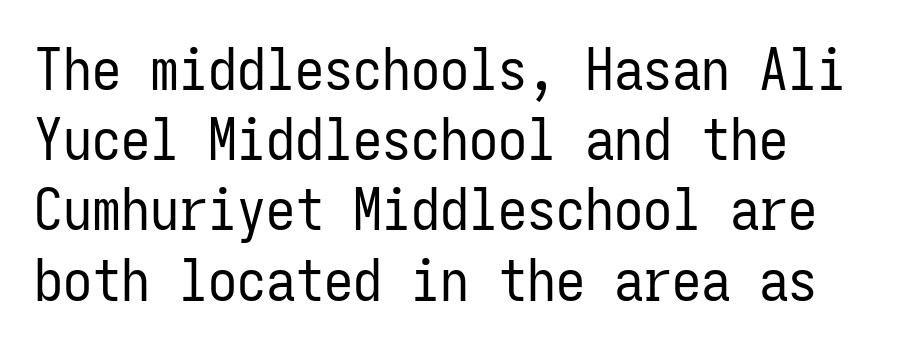
The image shows 58 px regular-weight, condensed sans-serif type, upright, monospaced; set left-aligned, line spacing 1.21x, normal letter spacing, not underlined; low stroke contrast and a medium x-height.
